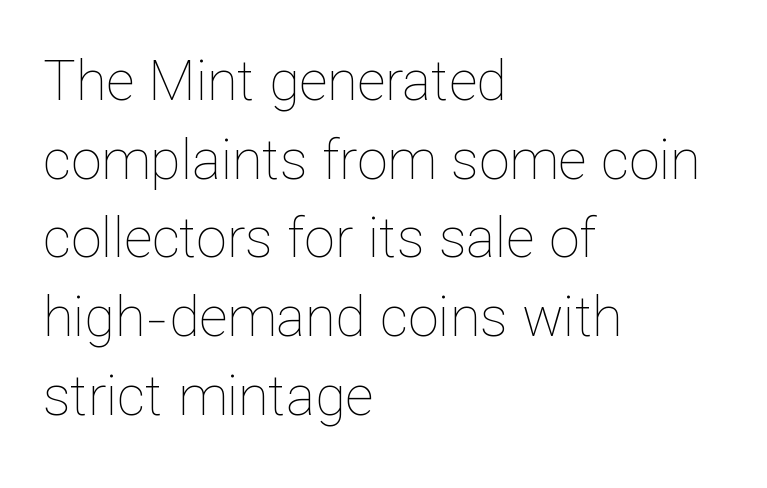
Q: Is the text bold? A: No.
Q: Is the text italic (slanted)? A: No, it is upright.
Q: Is the text underlined? A: No.
Q: How is the paragraph aligned? A: Left-aligned.
Q: Is the spacing between letters normal or unusually wide? A: Normal.
Q: Is the spacing between lines tight, normal or loose? A: Normal.
Q: Width (condensed, normal, or wide)? A: Normal.
Q: Stroke contrast? A: Low.
Q: x-height? A: Medium.
Q: Monospaced? A: No.
